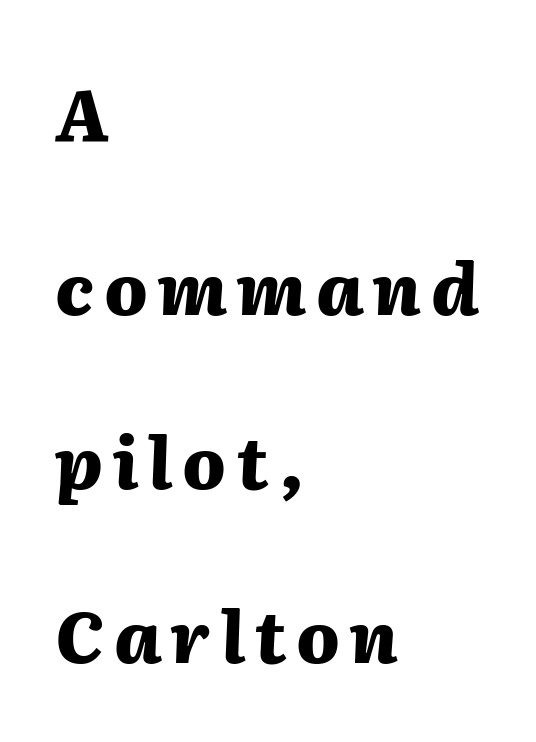
How would I describe the line gaps? Wide and relaxed. The rendering anchors every line to the left-hand side. The baseline area is clear. Does the lettering tilt? It does — this is italic.
